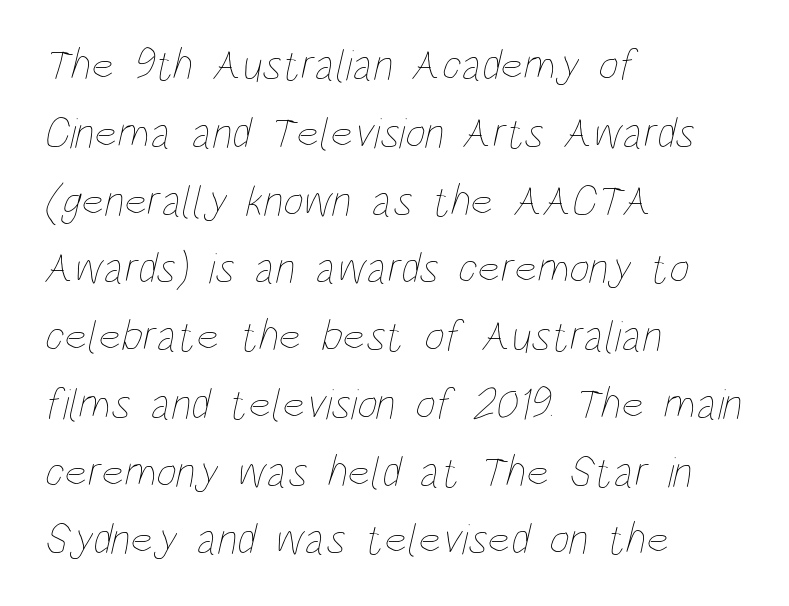
Leftover space on each line is placed entirely after the last word. The block of text has a typical density, with ordinary space between rows. Looks like regular typesetting: each glyph gets only the width it needs. Plain, unruled lines of type. Short note: letters normally spaced. Vertical stems look standard width or narrower in stroke.
